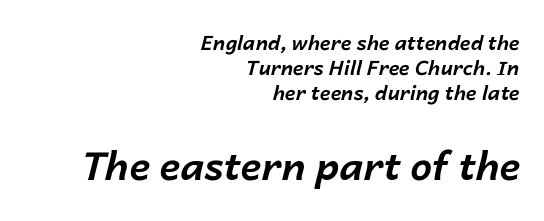
The designer left line spacing at the default. The block sitting lower on the canvas is the one with enlarged characters. The typesetter chose a ragged-left arrangement here. Glyph-to-glyph distance matches everyday printed text. Characters are canted at an angle relative to the baseline's perpendicular.
